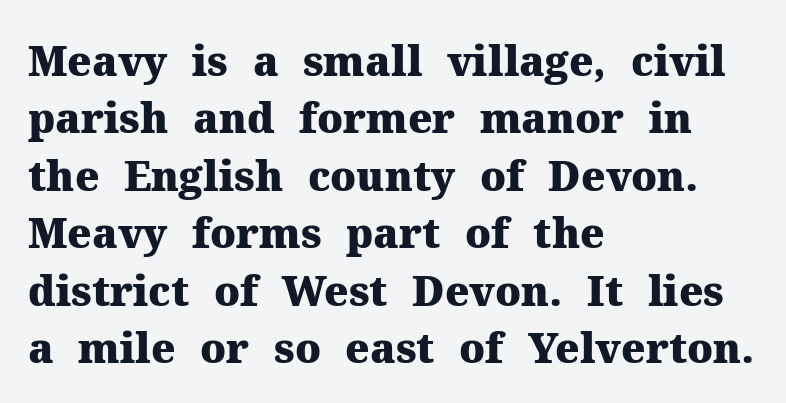
The image shows 41 px heavy serif type, upright; set left-aligned, normal line spacing (1.4x), normal letter spacing, not underlined; medium stroke contrast and a medium x-height.
